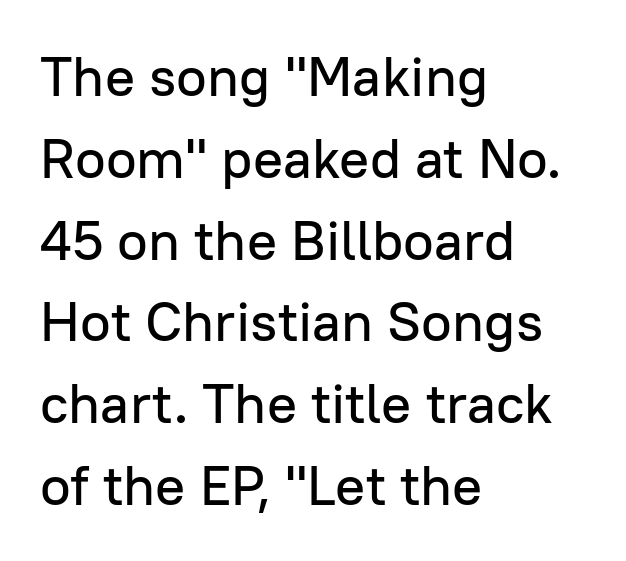
The image shows 56 px sans-serif type, upright; set left-aligned, normal line spacing (1.46x), normal letter spacing, not underlined; low stroke contrast and a medium x-height.
